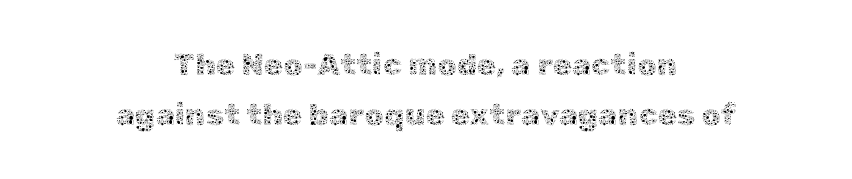
Q: Is the text bold? A: No.
Q: Is the text italic (slanted)? A: No, it is upright.
Q: Is the text underlined? A: No.
Q: How is the paragraph aligned? A: Centered.
Q: Is the spacing between letters normal or unusually wide? A: Normal.
Q: Is the spacing between lines tight, normal or loose? A: Normal.
Q: Width (condensed, normal, or wide)? A: Normal.
Q: x-height? A: Medium.
Q: Monospaced? A: No.
